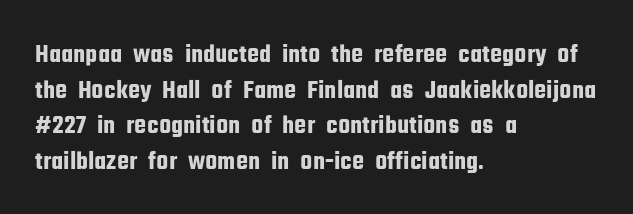
Q: Is the text italic (slanted)? A: No, it is upright.
Q: Is the text underlined? A: No.
Q: How is the paragraph aligned? A: Left-aligned.
Q: Is the spacing between letters normal or unusually wide? A: Normal.
Q: Is the spacing between lines tight, normal or loose? A: Normal.
